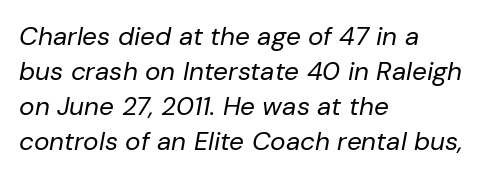
The image shows 26 px text type, italic (leaning right); set left-aligned, normal line spacing (1.34x), normal letter spacing, not underlined.
